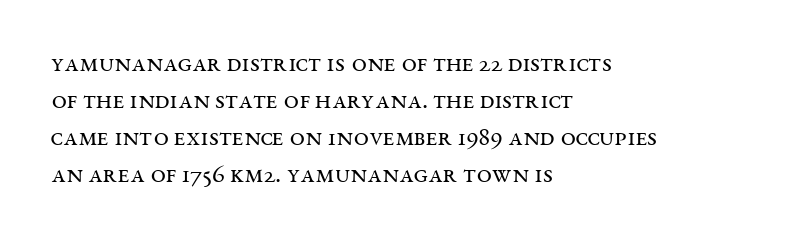
{"italic": "no", "bold": "no", "underline": "no", "align": "left", "line_spacing": "normal", "line_spacing_ratio": 1.37, "letter_spacing": "normal", "letter_spacing_em": 0.0, "glyph_px": 27}
